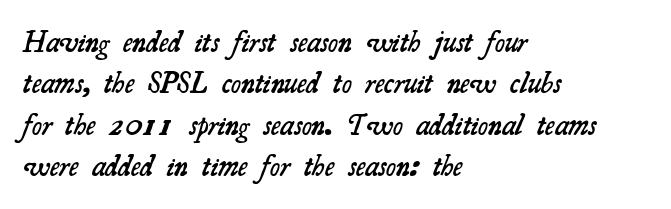
{"serif": "yes", "bold": "semi", "weight": "semibold", "width": "normal", "stroke_contrast": "medium", "x_height": "small", "monospaced": "no", "underline": "no", "align": "left", "line_spacing": "normal", "line_spacing_ratio": 1.38, "letter_spacing": "normal", "letter_spacing_em": 0.0, "glyph_px": 30}
